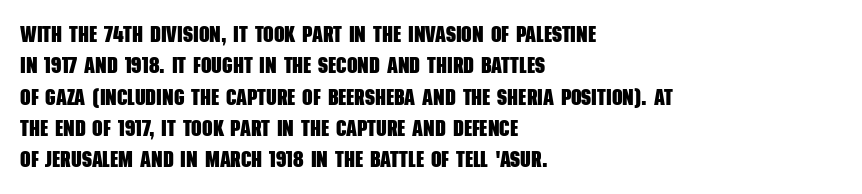
Observe the ordinary spacing: letters are neighbours, not strangers. Is the block centered? No — it sits flush against the left margin. Regular leading. Descender tails drop into unmarked territory. Heavy-handed strokes throughout: this text is bold.
